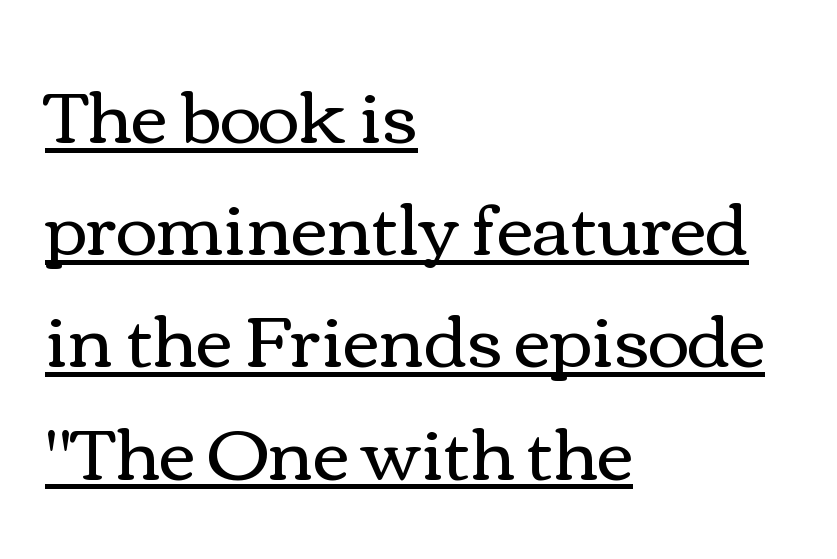
Each line starts at the same left margin while the right side varies. The passage shown is underscored from start to finish. Spacing verdict: proportional, widths tailored to each character. Notice how the stems are strictly vertical — no italics here. A typesetter would call this leading conventional body-copy spacing. Vertical stems look standard width or narrower in stroke.
